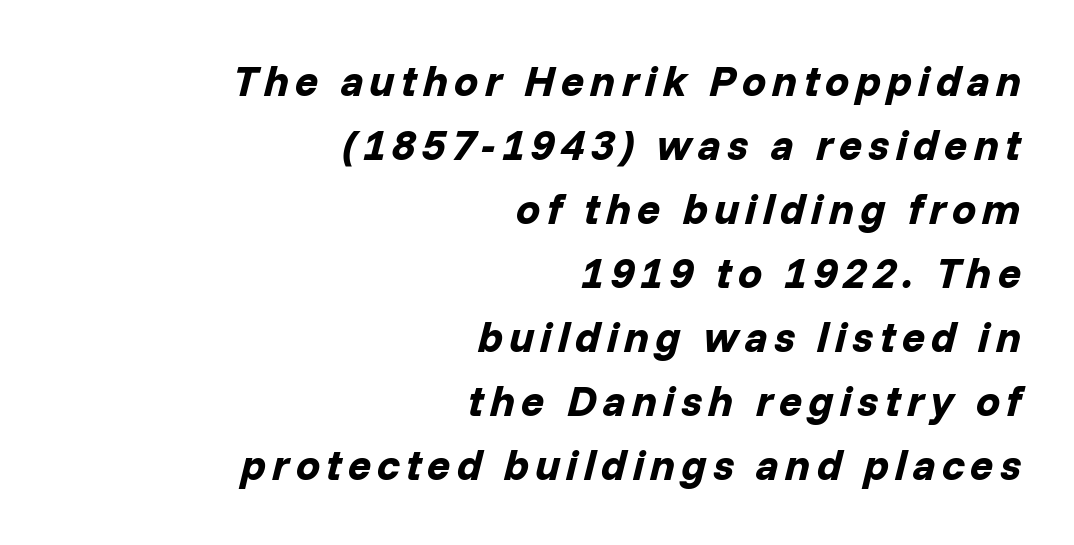
Slanted lettering throughout. Typesetter's note: full bold, strokes at maximum text heaviness. Successive baselines arrive at the customary interval. Leftover space on each line is placed entirely before the opening word. The space beneath each line is pristine and unruled. Is this a fixed-width face? No — the glyphs have proportional, varying widths.
